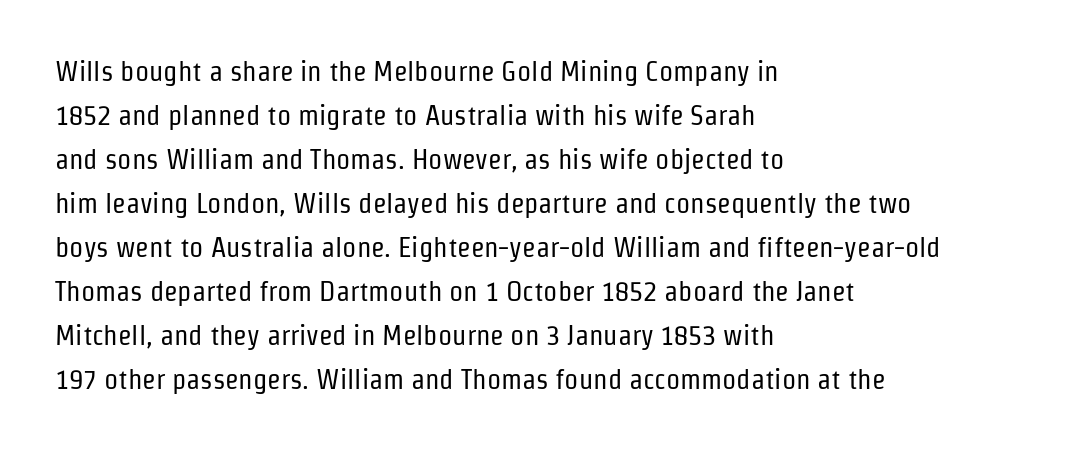
{"serif": "no", "italic": "no", "bold": "no", "weight": "regular", "width": "condensed", "stroke_contrast": "low", "x_height": "medium", "monospaced": "no", "underline": "no", "align": "left", "line_spacing": "normal", "line_spacing_ratio": 1.57, "letter_spacing": "normal", "letter_spacing_em": 0.0, "glyph_px": 28}
